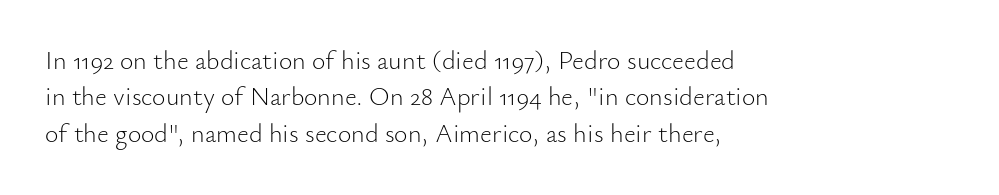
Q: Is the text bold? A: No.
Q: Is the text italic (slanted)? A: No, it is upright.
Q: Is the text underlined? A: No.
Q: How is the paragraph aligned? A: Left-aligned.
Q: Is the spacing between letters normal or unusually wide? A: Normal.
Q: Is the spacing between lines tight, normal or loose? A: Normal.
